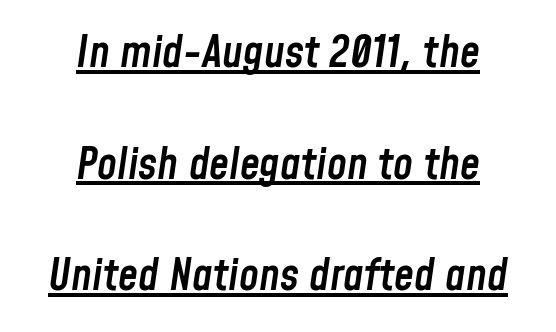
Line starts and ends both wander, symmetrically. Observe the lean: these are italic letterforms. The block of text is sparse from top to bottom, with ample space between rows. Caption: standard tracking, unaltered.
